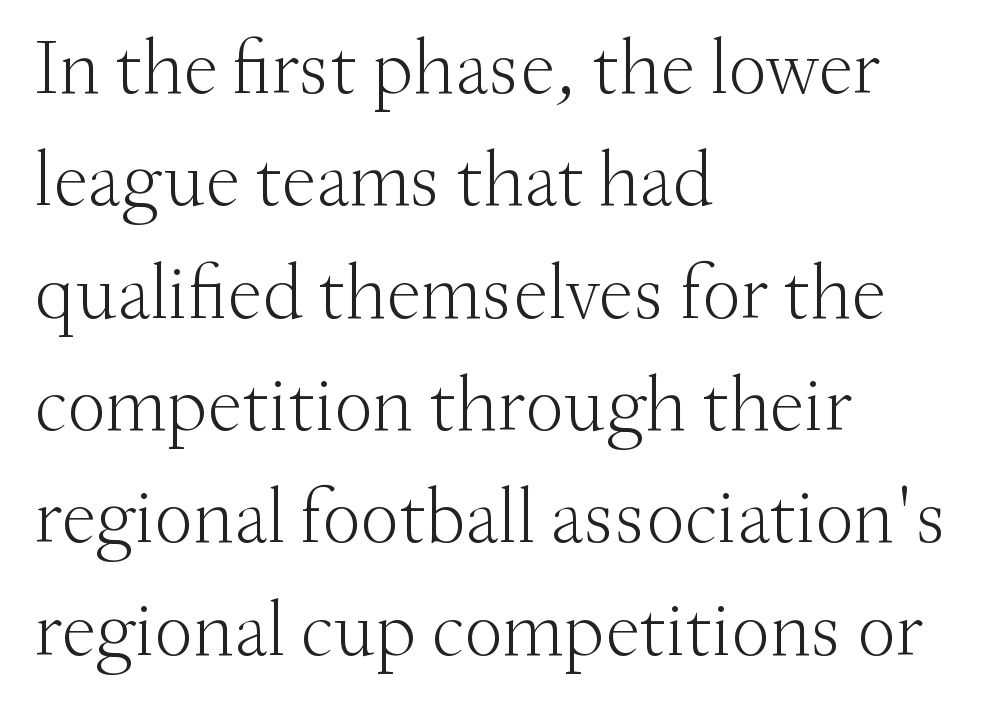
Compared with typical body copy, the letter spacing here is the same. Heft: none added — not bold. Quick note: interline space is typical. Check the space under the baseline: it is left empty. This sample uses a serif face.
